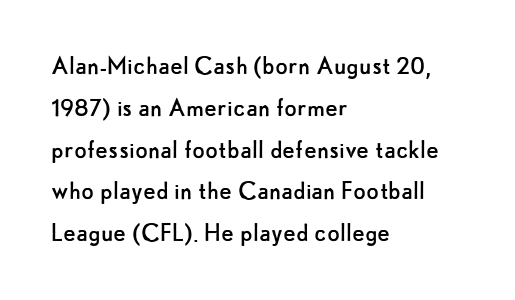
Summary of vertical rhythm: regular, with standard interline spacing. The typeface has the unassuming heft of standard copy or less. Bare-footed words on every line. You can tell from the bare stems that sans-serif type was used. There is no visible air inserted between adjacent glyphs.
